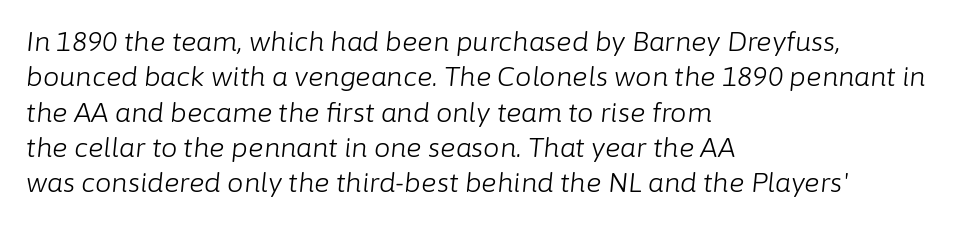
The image shows 26 px text type, italic (leaning right); set left-aligned, normal line spacing (1.36x), normal letter spacing, not underlined.
